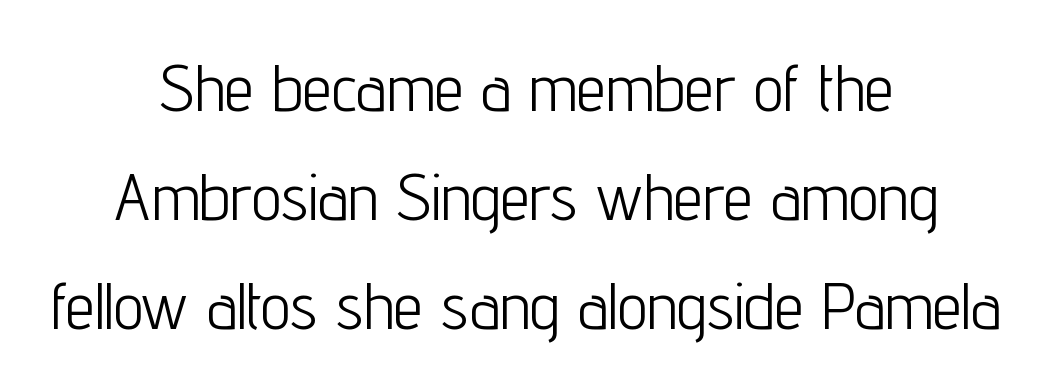
The image shows 66 px light, condensed sans-serif type, upright; set centered, normal line spacing (1.65x), normal letter spacing, not underlined; low stroke contrast and a medium x-height.
